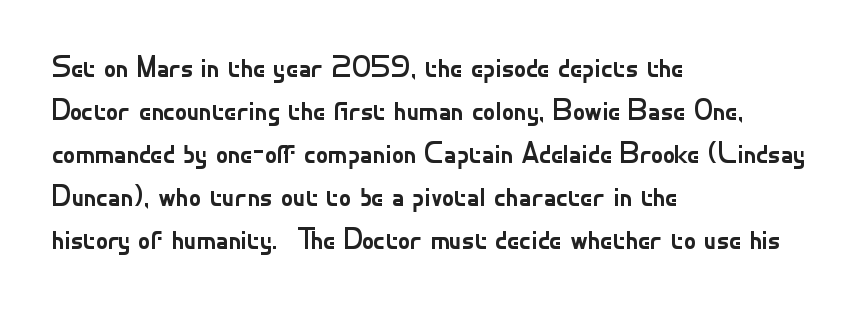
The line-height multiplier appears to be the usual default. Looks like regular typesetting: each glyph gets only the width it needs. To sum up the face: it is a sans, with no serifs. This sample is left-justified, so line endings fall wherever the words run out. The space directly below the letters is spotless.
